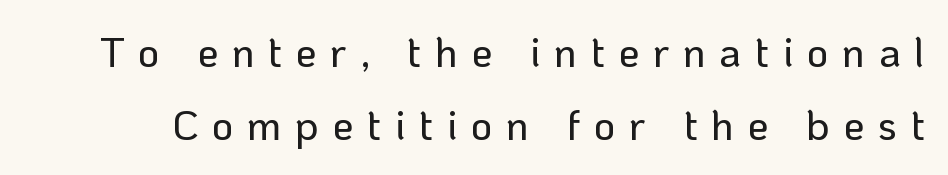
The image shows 42 px sans-serif type, upright; set line spacing 1.75x, unusually wide letter spacing (+0.32 em), not underlined; low stroke contrast and a medium x-height.
